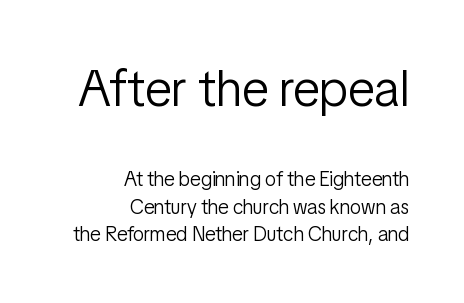
{"serif": "no", "italic": "no", "bold": "no", "weight": "light", "width": "condensed", "stroke_contrast": "low", "x_height": "medium", "monospaced": "no", "underline": "no", "align": "right", "line_spacing": "normal", "line_spacing_ratio": 1.38, "letter_spacing": "normal", "letter_spacing_em": 0.0, "larger_block": "first", "size_ratio": 2.55, "glyph_px": 51}
